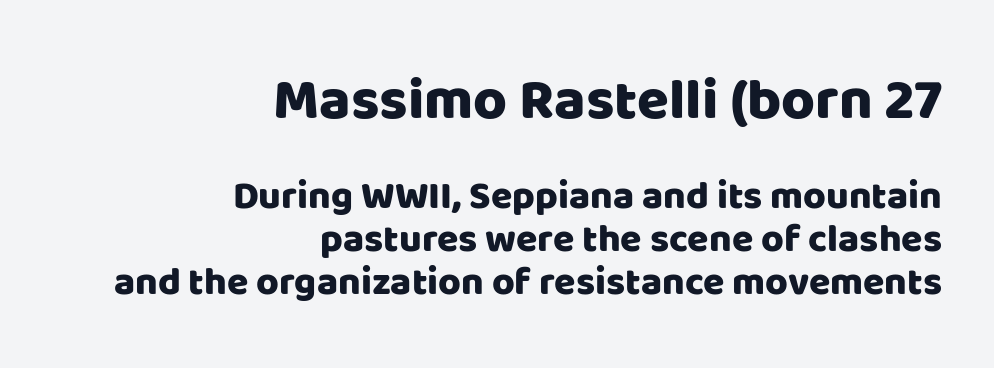
{"serif": "no", "italic": "no", "width": "normal", "stroke_contrast": "low", "x_height": "large", "monospaced": "no", "underline": "no", "align": "right", "line_spacing": "tight", "line_spacing_ratio": 1.11, "letter_spacing": "normal", "letter_spacing_em": 0.0, "larger_block": "first", "size_ratio": 1.49, "glyph_px": 58}
